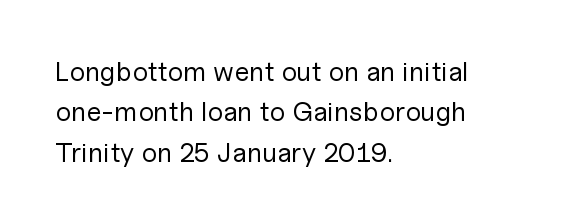
{"italic": "no", "bold": "no", "underline": "no", "align": "left", "line_spacing": "normal", "line_spacing_ratio": 1.5, "letter_spacing": "normal", "letter_spacing_em": 0.0, "glyph_px": 27}
